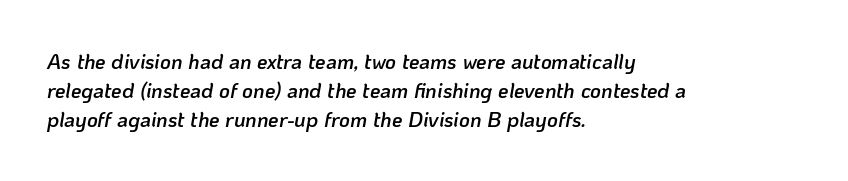
The image shows 21 px text type, italic (leaning right); set left-aligned, normal line spacing (1.39x), normal letter spacing, not underlined.
